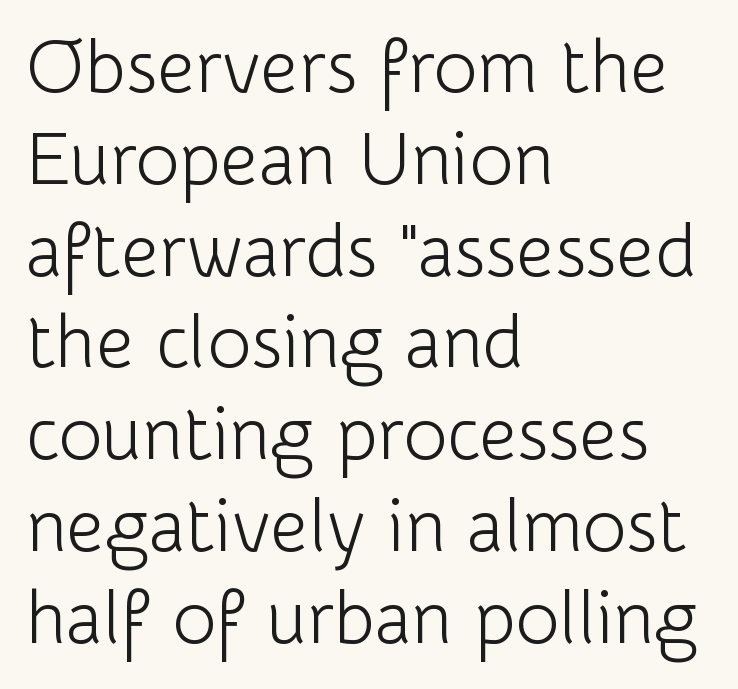
Q: Is the text bold? A: No.
Q: Is the text italic (slanted)? A: No, it is upright.
Q: Is the typeface a serif or a sans-serif typeface? A: Sans-serif.
Q: Is the text underlined? A: No.
Q: How is the paragraph aligned? A: Left-aligned.
Q: Is the spacing between letters normal or unusually wide? A: Normal.
Q: Width (condensed, normal, or wide)? A: Normal.
Q: Stroke contrast? A: Low.
Q: x-height? A: Medium.
Q: Monospaced? A: No.
